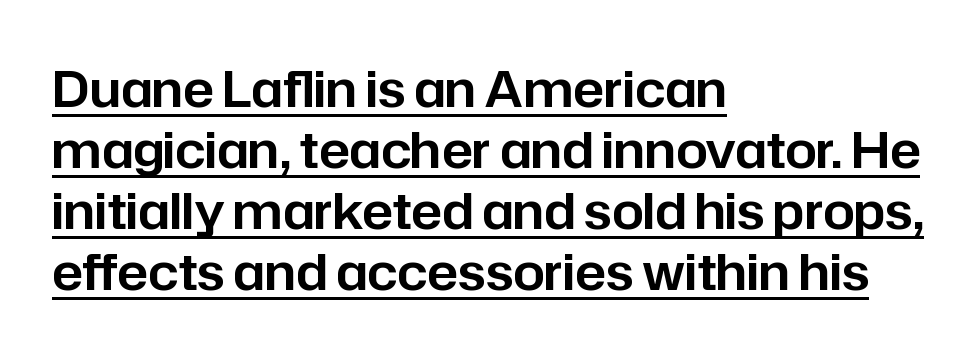
In terms of posture, this sample is upright. The setting favours the left margin, as ordinary paragraphs usually do. Think of a printed novel: that variable character pitch is what you see here. Beneath each row of characters lies a ruled line. Compared with typical body copy, the letter spacing here is the same.
